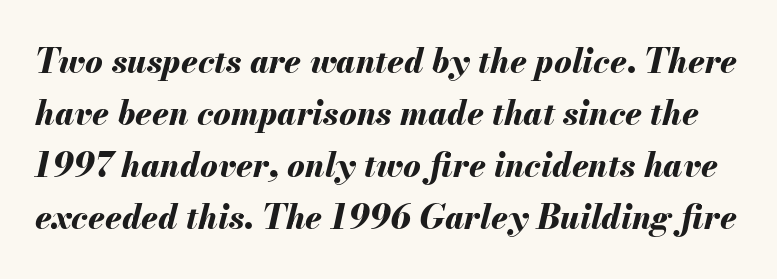
The image shows 33 px bold type, italic (leaning right); set normal line spacing (1.58x), normal letter spacing, not underlined; medium stroke contrast and a small x-height.
